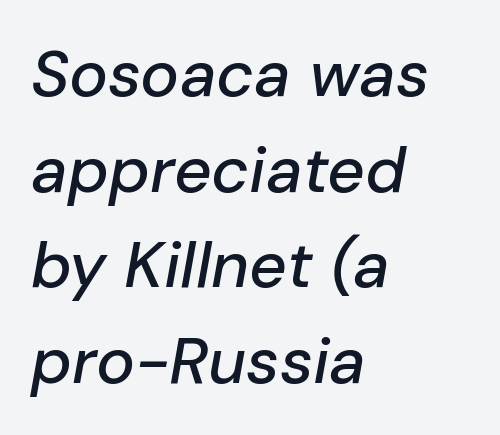
The image shows 65 px text type, italic (leaning right); set left-aligned, normal line spacing (1.47x), normal letter spacing, not underlined; low stroke contrast and a medium x-height.
